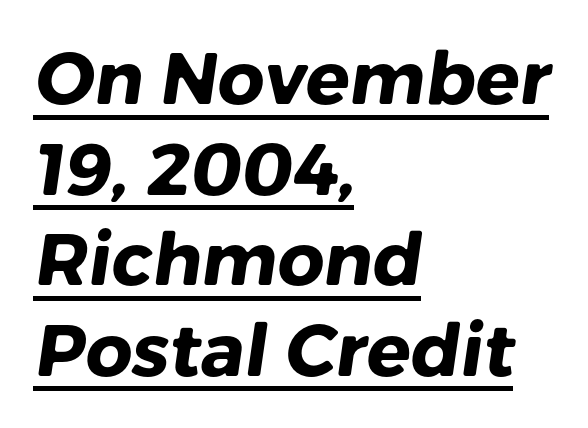
Nobody touched the tracking dial on this one. Check where the strokes stop: nothing finishes them off — pure sans. What weight is shown? A full bold with thick strokes. Line starts are locked; line ends wander. Character widths vary here, with narrow letters taking less room than wide ones. Check the space under the baseline: a stroke is drawn there.
